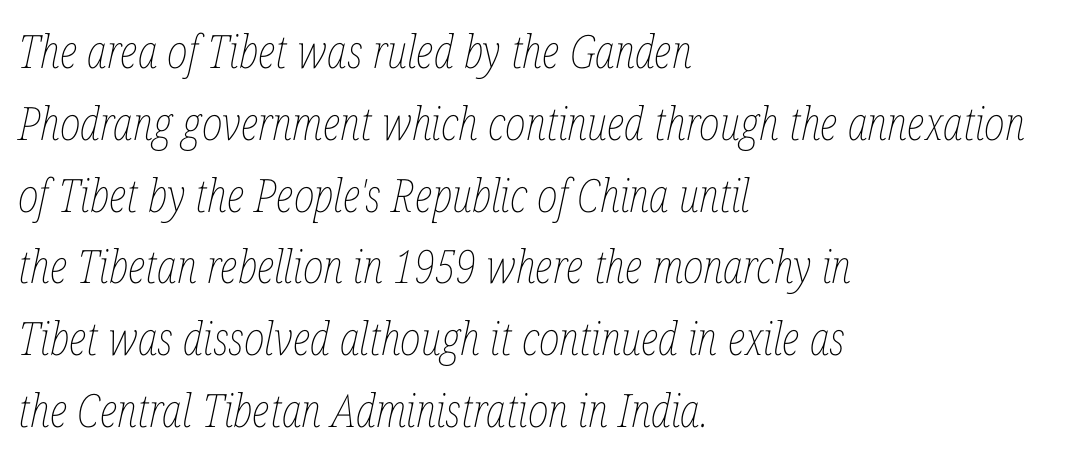
Q: Is the text bold? A: No.
Q: Is the text italic (slanted)? A: Yes, it leans right by about 12 degrees.
Q: Is the text underlined? A: No.
Q: How is the paragraph aligned? A: Left-aligned.
Q: Is the spacing between letters normal or unusually wide? A: Normal.
Q: Is the spacing between lines tight, normal or loose? A: Normal.
Q: Width (condensed, normal, or wide)? A: Condensed.
Q: Stroke contrast? A: Low.
Q: x-height? A: Medium.
Q: Monospaced? A: No.
